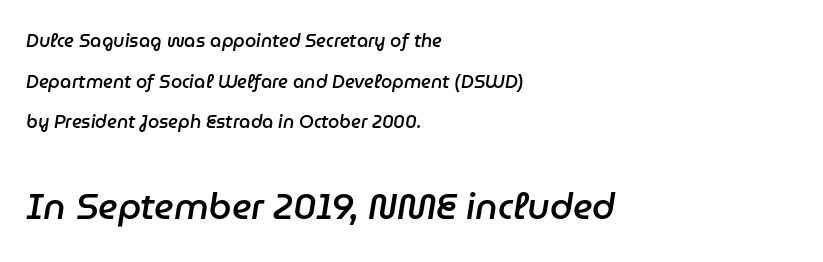
Q: Is the text bold? A: Semi-bold.
Q: Is the text italic (slanted)? A: Yes, it leans right by about 9 degrees.
Q: Is the text underlined? A: No.
Q: How is the paragraph aligned? A: Left-aligned.
Q: Is the spacing between letters normal or unusually wide? A: Normal.
Q: Is the spacing between lines tight, normal or loose? A: Loose.
Q: Which block of text is set in a larger size, the first (top) or the second (bottom)? A: The second (bottom) one.
Q: Width (condensed, normal, or wide)? A: Normal.
Q: Stroke contrast? A: Low.
Q: x-height? A: Medium.
Q: Monospaced? A: No.
